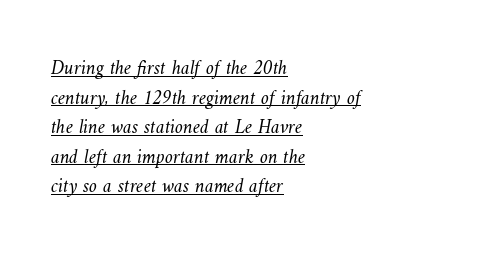
Q: Is the text bold? A: No.
Q: Is the text underlined? A: Yes.
Q: How is the paragraph aligned? A: Left-aligned.
Q: Is the spacing between letters normal or unusually wide? A: Normal.
Q: Is the spacing between lines tight, normal or loose? A: Normal.
